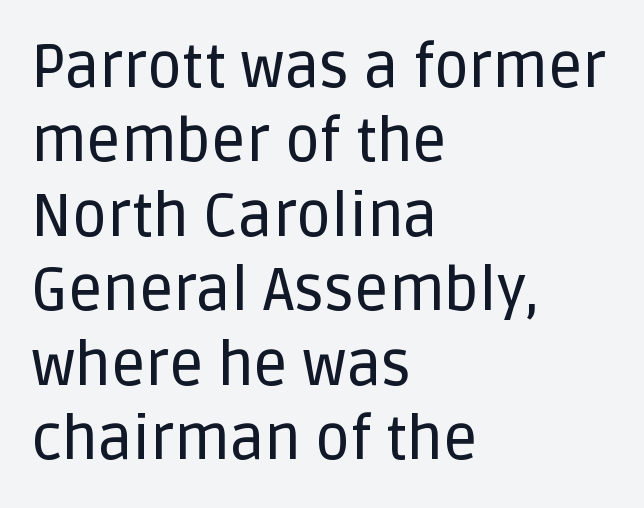
Q: Is the text italic (slanted)? A: No, it is upright.
Q: Is the typeface a serif or a sans-serif typeface? A: Sans-serif.
Q: Is the text underlined? A: No.
Q: How is the paragraph aligned? A: Left-aligned.
Q: Is the spacing between letters normal or unusually wide? A: Normal.
Q: Width (condensed, normal, or wide)? A: Normal.
Q: Stroke contrast? A: Low.
Q: x-height? A: Large.
Q: Monospaced? A: No.
